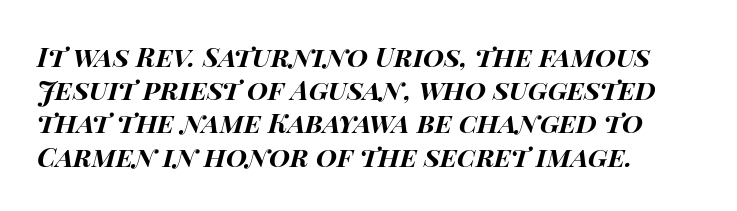
The image shows 27 px bold type, italic (leaning right); set left-aligned, line spacing 1.23x, normal letter spacing, not underlined.
